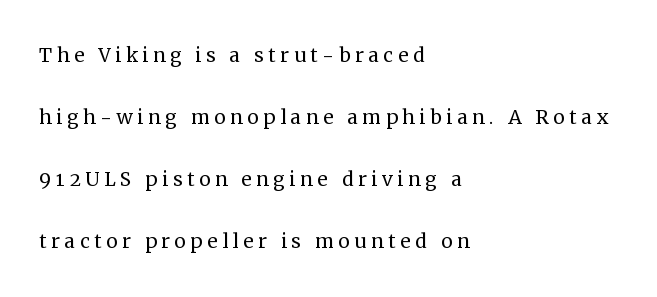
{"italic": "no", "bold": "no", "underline": "no", "align": "left", "line_spacing": "loose", "line_spacing_ratio": 2.39, "glyph_px": 26}
